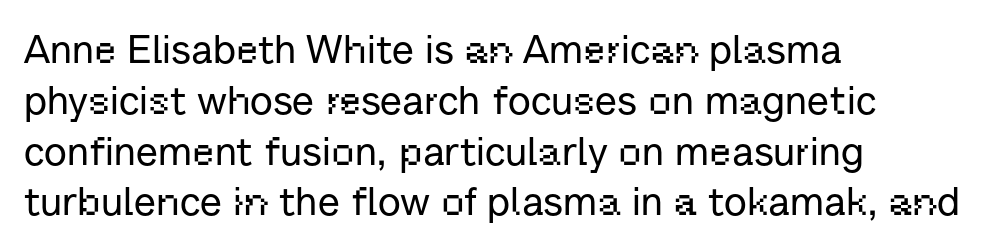
The image shows 40 px sans-serif type, upright; set left-aligned, normal line spacing (1.27x), normal letter spacing, not underlined; low stroke contrast and a medium x-height.
